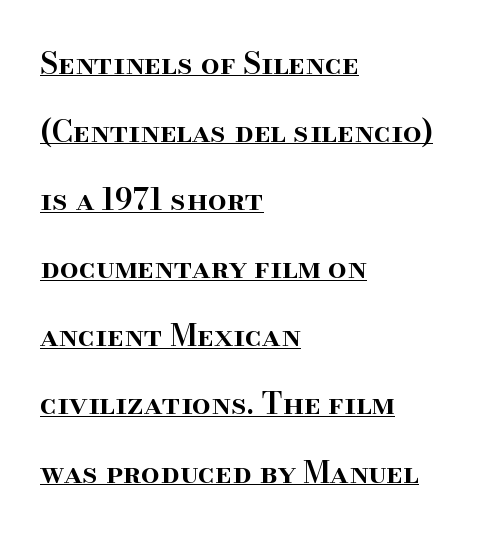
Q: Is the text bold? A: Semi-bold.
Q: Is the text italic (slanted)? A: No, it is upright.
Q: Is the typeface a serif or a sans-serif typeface? A: Serif.
Q: Is the text underlined? A: Yes.
Q: How is the paragraph aligned? A: Left-aligned.
Q: Is the spacing between letters normal or unusually wide? A: Normal.
Q: Is the spacing between lines tight, normal or loose? A: Loose.
Q: Width (condensed, normal, or wide)? A: Normal.
Q: Stroke contrast? A: High.
Q: x-height? A: Small.
Q: Monospaced? A: No.
